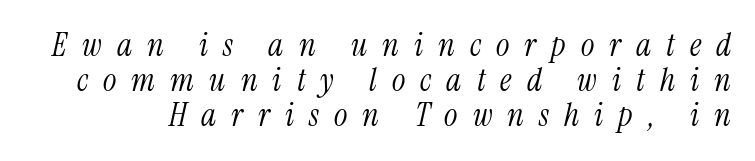
The image shows 32 px light, condensed serif type, italic (leaning right); set tight line spacing (1.1x), unusually wide letter spacing (+0.47 em), not underlined; medium stroke contrast and a medium x-height.
